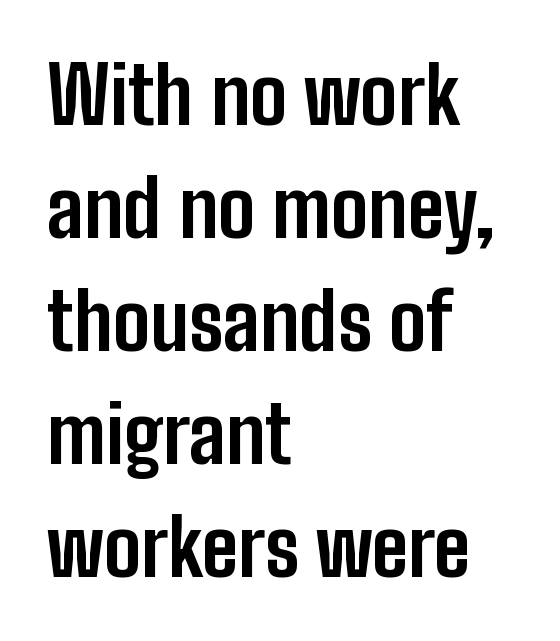
The image shows 79 px bold, condensed sans-serif type, upright; set left-aligned, normal line spacing (1.43x), normal letter spacing, not underlined; low stroke contrast and a medium x-height.
